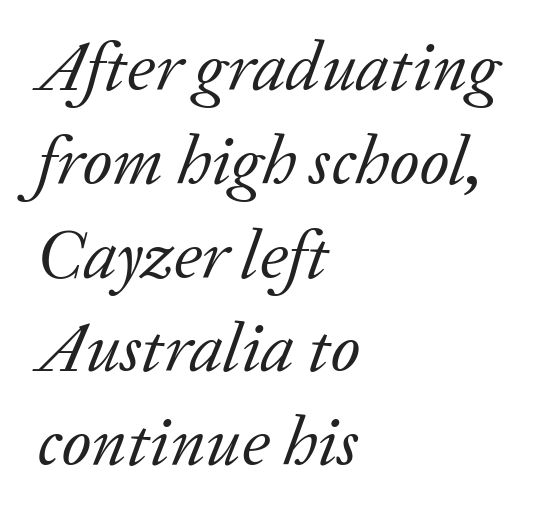
Q: Is the text bold? A: No.
Q: Is the text italic (slanted)? A: Yes, it leans right by about 20 degrees.
Q: Is the typeface a serif or a sans-serif typeface? A: Serif.
Q: Is the text underlined? A: No.
Q: How is the paragraph aligned? A: Left-aligned.
Q: Is the spacing between letters normal or unusually wide? A: Normal.
Q: Is the spacing between lines tight, normal or loose? A: Normal.
Q: Width (condensed, normal, or wide)? A: Normal.
Q: Stroke contrast? A: Low.
Q: x-height? A: Medium.
Q: Monospaced? A: No.
